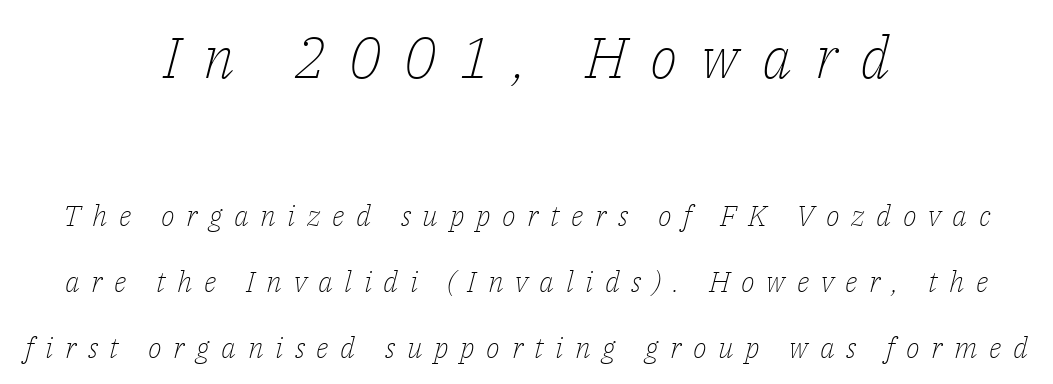
The image shows 58 px light serif type, italic (leaning right); set centered, loose line spacing (2.27x), unusually wide letter spacing (+0.4 em), not underlined; the first (top) block is 2.0x larger; low stroke contrast and a medium x-height.
